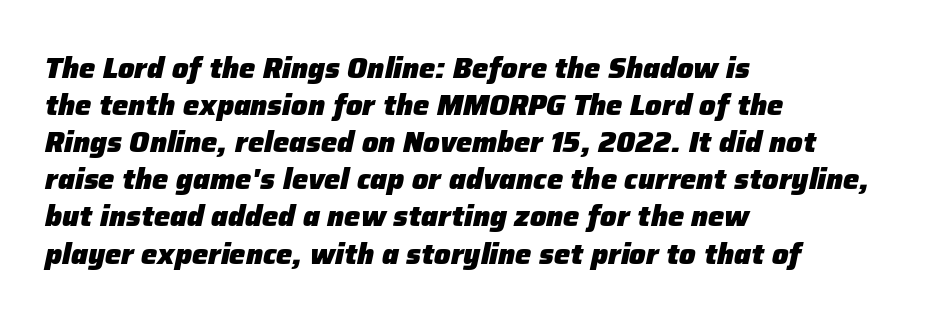
The image shows 29 px heavy type, italic (leaning right); set left-aligned, normal line spacing (1.28x), normal letter spacing, not underlined; low stroke contrast and a medium x-height.
